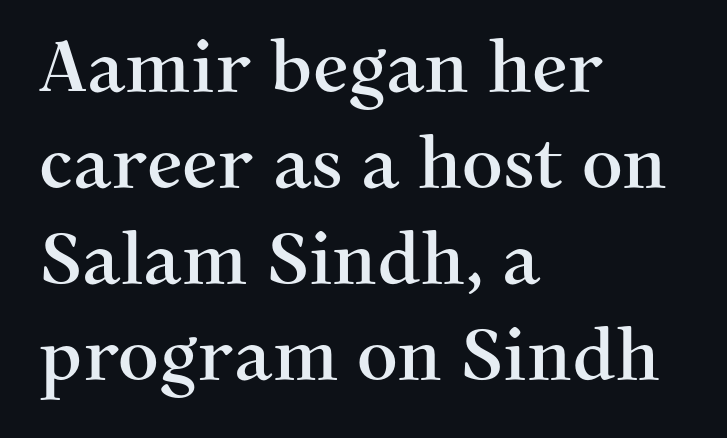
{"serif": "yes", "italic": "no", "width": "normal", "stroke_contrast": "medium", "x_height": "medium", "monospaced": "no", "underline": "no", "align": "left", "line_spacing": "normal", "line_spacing_ratio": 1.35, "letter_spacing": "normal", "letter_spacing_em": 0.0, "glyph_px": 71}
